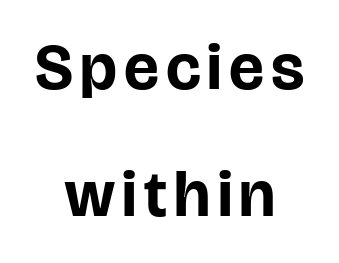
The typesetting leans heavy: a genuine bold. The face used here is proportionally spaced, like ordinary book or web type. Decoration check: the copy has no underline. In terms of posture, this sample is upright.
